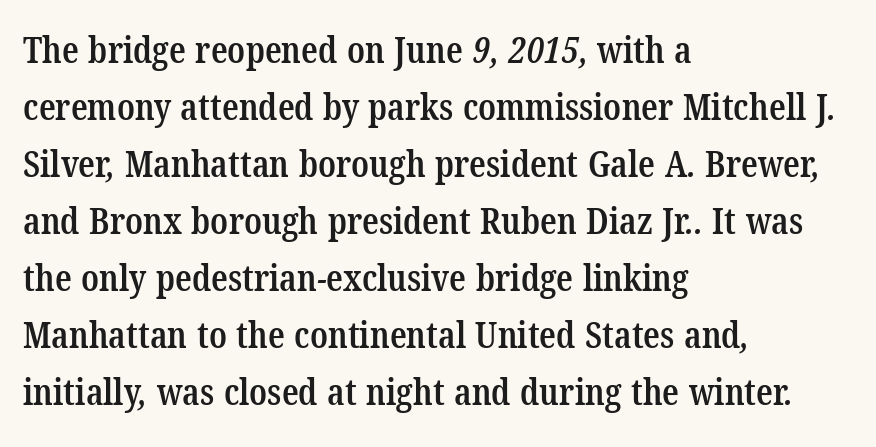
Q: Is the text bold? A: Semi-bold.
Q: Is the typeface a serif or a sans-serif typeface? A: Serif.
Q: Is the text underlined? A: No.
Q: How is the paragraph aligned? A: Left-aligned.
Q: Is the spacing between letters normal or unusually wide? A: Normal.
Q: Is the spacing between lines tight, normal or loose? A: Normal.
Q: Width (condensed, normal, or wide)? A: Condensed.
Q: Stroke contrast? A: Low.
Q: x-height? A: Medium.
Q: Monospaced? A: No.
